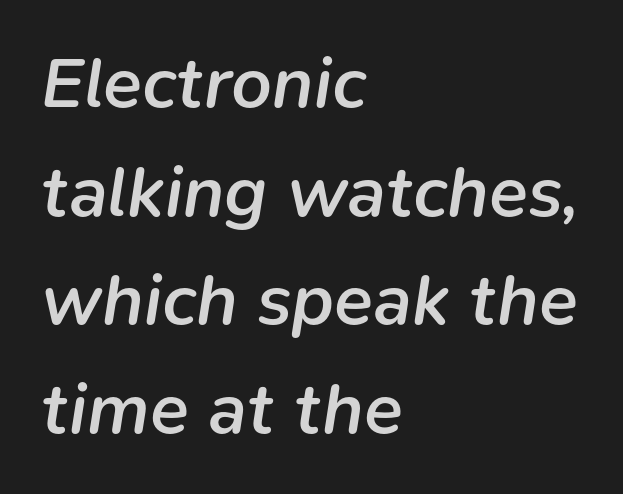
Emphasis by weight is partial: semibold. Rendered with sloped, italic letterforms. Rows of type keep a routine distance in the vertical direction. Type without underlining. This sample has the flowing, uneven cadence of proportional lettering. Short and long lines alike share a common starting point at left.
